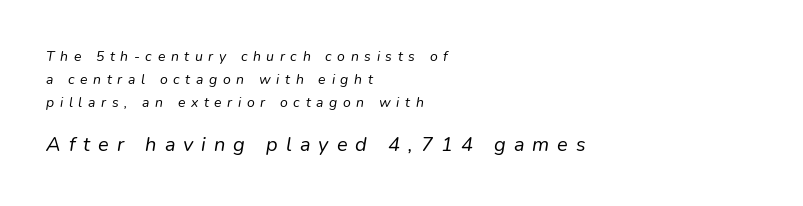
The image shows 20 px text type, italic (leaning right); set left-aligned, normal line spacing (1.63x), unusually wide letter spacing (+0.4 em), not underlined; the second (bottom) block is 1.43x larger.
